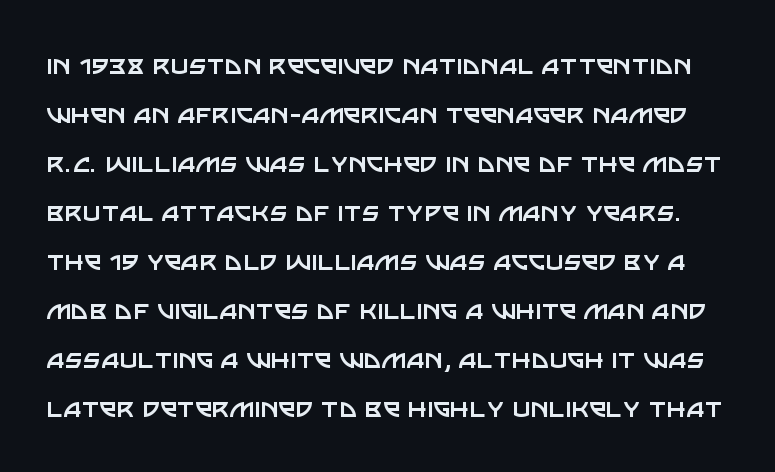
{"serif": "no", "italic": "no", "bold": "no", "weight": "regular", "width": "normal", "stroke_contrast": "low", "x_height": "large", "monospaced": "no", "underline": "no", "line_spacing": "normal", "line_spacing_ratio": 1.58, "letter_spacing": "normal", "letter_spacing_em": 0.0, "glyph_px": 31}
